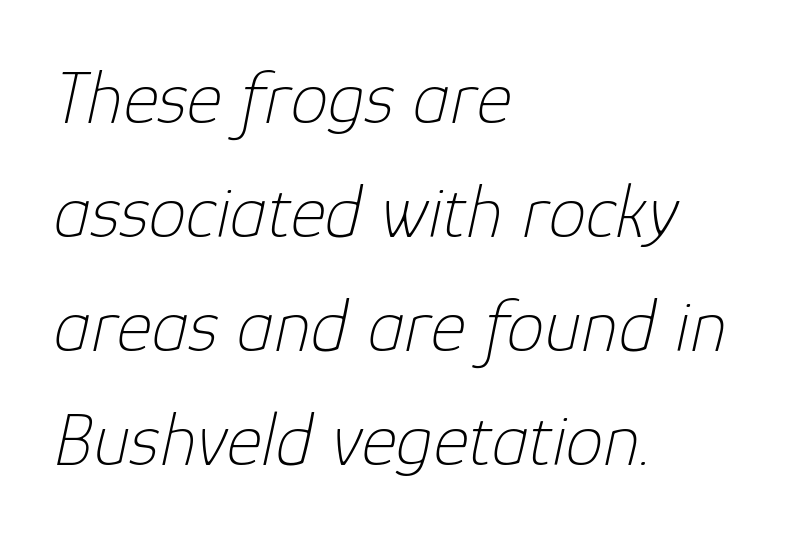
The image shows 76 px thin type, italic (leaning right); set left-aligned, normal line spacing (1.5x), normal letter spacing, not underlined; low stroke contrast and a medium x-height.
